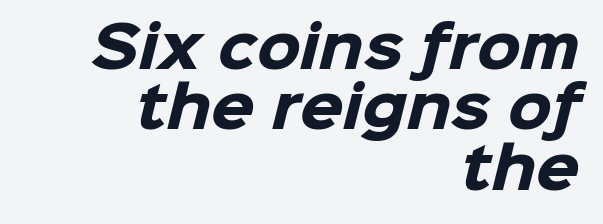
These lines huddle together more closely than default settings would place them. The rag falls on the left side of this text block. Bold? Absolutely — the strokes are thick and heavy. The gaps between neighbouring characters are ordinary and unremarkable. The area under the type is left untouched. A sans-serif font was chosen for this passage.
